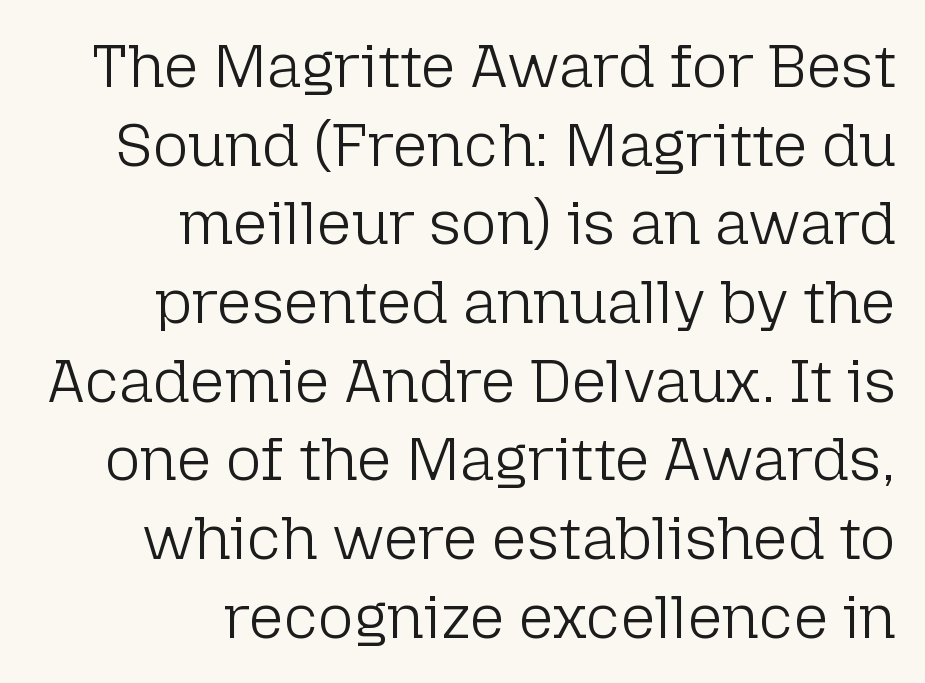
Q: Is the text bold? A: No.
Q: Is the text italic (slanted)? A: No, it is upright.
Q: Is the typeface a serif or a sans-serif typeface? A: Sans-serif.
Q: Is the text underlined? A: No.
Q: How is the paragraph aligned? A: Right-aligned.
Q: Is the spacing between letters normal or unusually wide? A: Normal.
Q: Is the spacing between lines tight, normal or loose? A: Normal.
Q: Width (condensed, normal, or wide)? A: Normal.
Q: Stroke contrast? A: Low.
Q: x-height? A: Medium.
Q: Monospaced? A: No.
